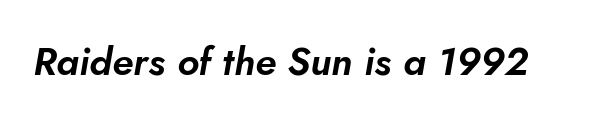
Q: Is the text italic (slanted)? A: Yes, it leans right by about 5 degrees.
Q: Is the text underlined? A: No.
Q: Is the spacing between letters normal or unusually wide? A: Normal.
Q: Width (condensed, normal, or wide)? A: Normal.
Q: Stroke contrast? A: Low.
Q: x-height? A: Small.
Q: Monospaced? A: No.
